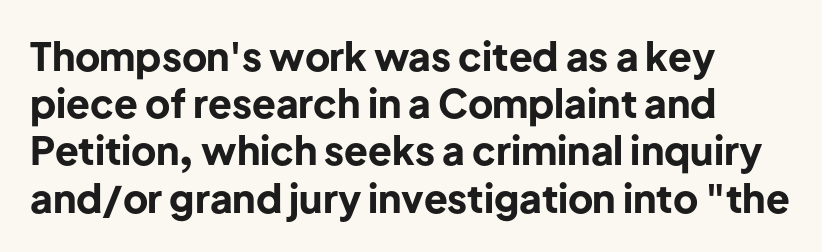
{"serif": "no", "italic": "no", "bold": "yes", "weight": "bold", "width": "normal", "stroke_contrast": "low", "x_height": "medium", "monospaced": "no", "underline": "no", "align": "left", "line_spacing_ratio": 1.21, "letter_spacing": "normal", "letter_spacing_em": 0.0, "glyph_px": 39}
